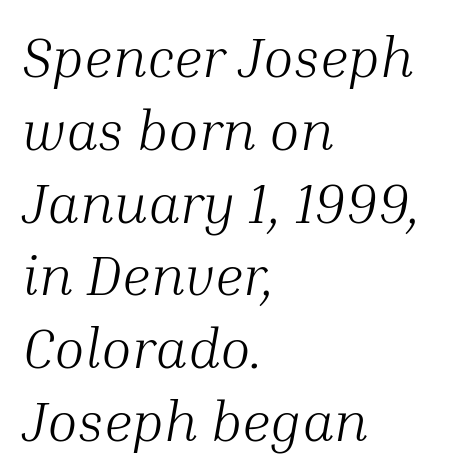
Q: Is the text bold? A: No.
Q: Is the text italic (slanted)? A: Yes, it leans right by about 10 degrees.
Q: Is the typeface a serif or a sans-serif typeface? A: Serif.
Q: Is the text underlined? A: No.
Q: How is the paragraph aligned? A: Left-aligned.
Q: Is the spacing between letters normal or unusually wide? A: Normal.
Q: Is the spacing between lines tight, normal or loose? A: Normal.
Q: Width (condensed, normal, or wide)? A: Normal.
Q: Stroke contrast? A: Medium.
Q: x-height? A: Medium.
Q: Monospaced? A: No.
